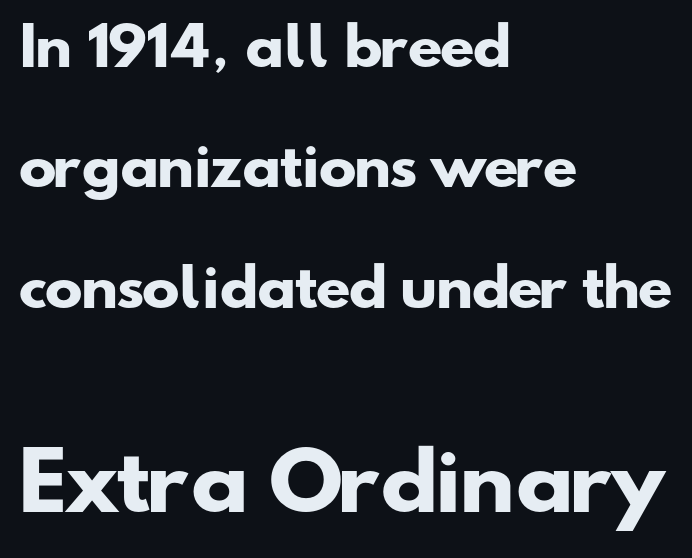
{"serif": "no", "bold": "yes", "weight": "heavy", "width": "wide", "stroke_contrast": "low", "x_height": "small", "monospaced": "no", "underline": "no", "align": "left", "line_spacing": "loose", "line_spacing_ratio": 2.36, "letter_spacing": "normal", "letter_spacing_em": 0.0, "larger_block": "second", "size_ratio": 1.49, "glyph_px": 76}
